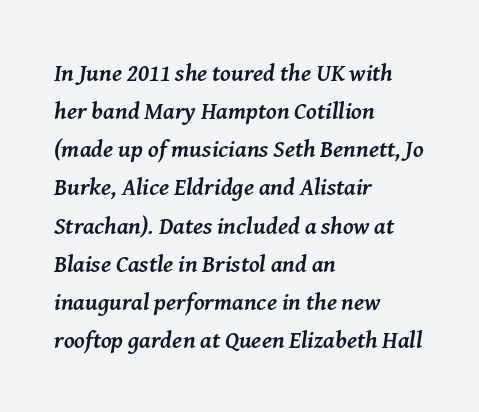
{"italic": "yes", "lean": "right", "slant_degrees": 8, "bold": "yes", "underline": "no", "align": "left", "line_spacing": "normal", "line_spacing_ratio": 1.59, "letter_spacing": "normal", "letter_spacing_em": 0.0, "glyph_px": 24}
